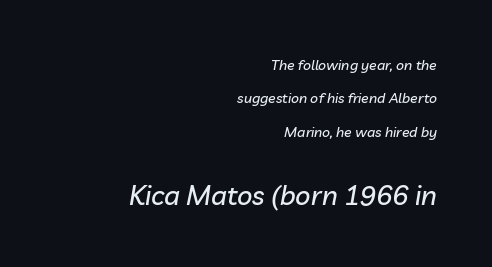
Whoever set this made the second block the dominant, larger element. Look at the tracking — it's just the regular setting, nothing added. Words float on clear page, feet unadorned. The axis of the letterforms is tilted away from vertical. The text block is weighted toward the right margin, trailing off unevenly leftward. Summary of vertical rhythm: relaxed, with wide interline spacing.
